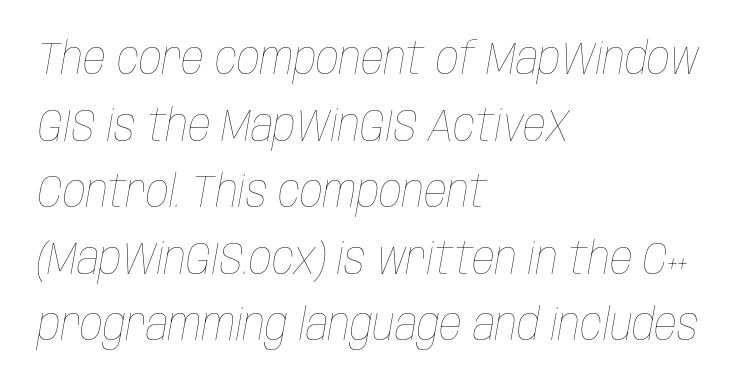
Would a proofreader flag this as italicized? Yes. Each stroke keeps to a modest, everyday thickness or less. The lines sit at an ordinary, default distance from one another. These lines are set flush left with a ragged right edge. Tracking here is standard; glyphs follow each other at the usual distance. Glance below the letters and you will spot only blank space.
